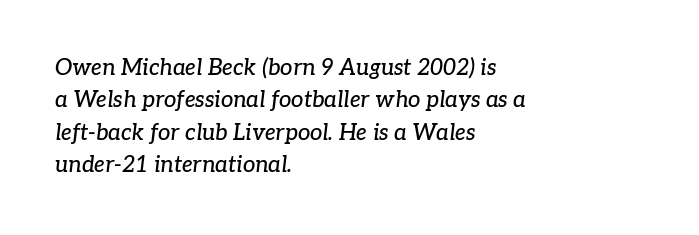
{"italic": "yes", "lean": "right", "slant_degrees": 7, "underline": "no", "align": "left", "line_spacing": "normal", "line_spacing_ratio": 1.47, "letter_spacing": "normal", "letter_spacing_em": 0.0, "glyph_px": 22}
